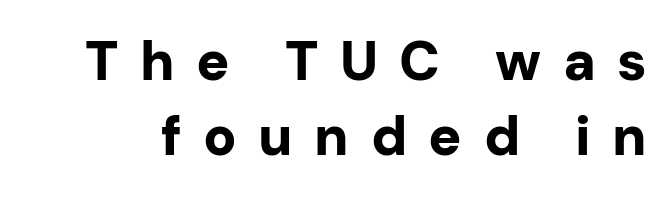
Q: Is the text bold? A: Yes.
Q: Is the text italic (slanted)? A: No, it is upright.
Q: Is the typeface a serif or a sans-serif typeface? A: Sans-serif.
Q: Is the text underlined? A: No.
Q: Is the spacing between letters normal or unusually wide? A: Unusually wide.
Q: Is the spacing between lines tight, normal or loose? A: Normal.
Q: Width (condensed, normal, or wide)? A: Normal.
Q: Stroke contrast? A: Low.
Q: x-height? A: Medium.
Q: Monospaced? A: No.
